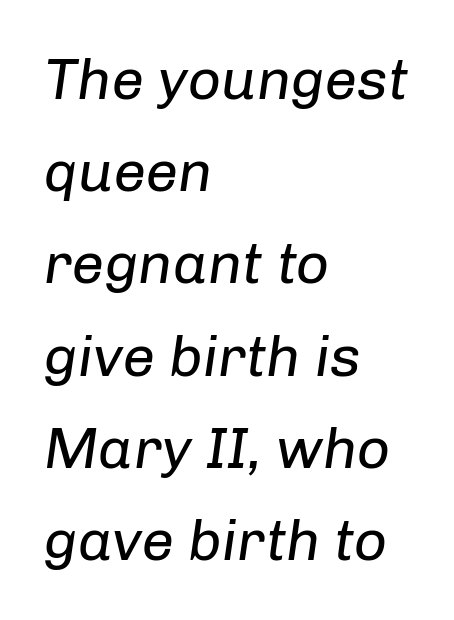
The image shows 58 px regular-weight type, italic (leaning right); set left-aligned, normal line spacing (1.59x), normal letter spacing, not underlined; low stroke contrast and a medium x-height.
